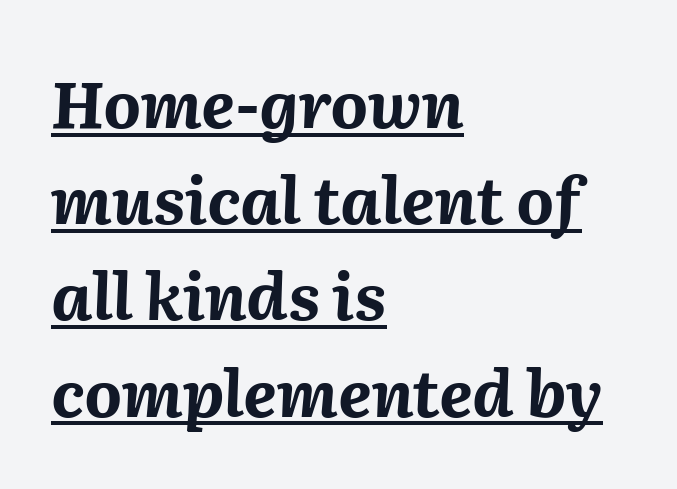
{"italic": "yes", "lean": "right", "slant_degrees": 2, "bold": "yes", "weight": "bold", "width": "normal", "stroke_contrast": "medium", "x_height": "medium", "monospaced": "no", "underline": "yes", "align": "left", "line_spacing": "normal", "line_spacing_ratio": 1.48, "letter_spacing": "normal", "letter_spacing_em": 0.0, "glyph_px": 65}
